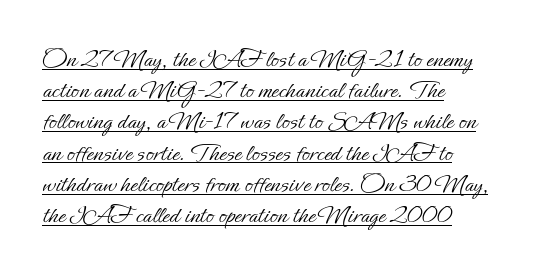
Q: Is the text bold? A: No.
Q: Is the text italic (slanted)? A: Yes.
Q: Is the text underlined? A: Yes.
Q: How is the paragraph aligned? A: Left-aligned.
Q: Is the spacing between letters normal or unusually wide? A: Normal.
